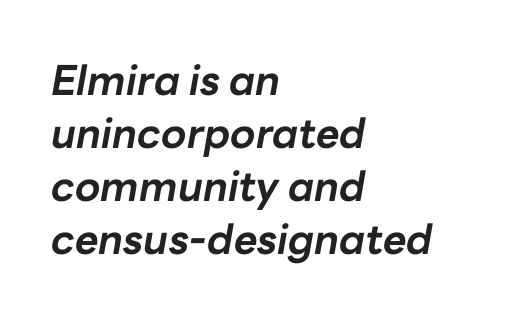
The image shows 41 px bold type, italic (leaning right); set left-aligned, normal line spacing (1.29x), normal letter spacing, not underlined; low stroke contrast and a medium x-height.
